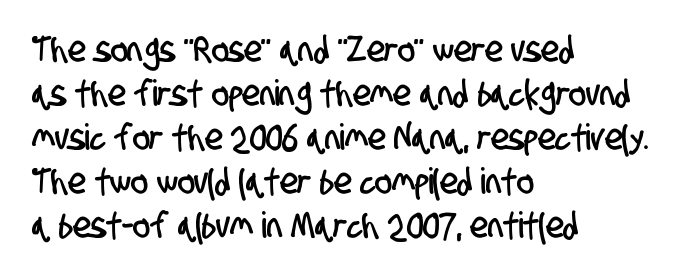
The image shows 36 px condensed sans-serif type; set left-aligned, line spacing 1.22x, normal letter spacing, not underlined; low stroke contrast and a large x-height.
